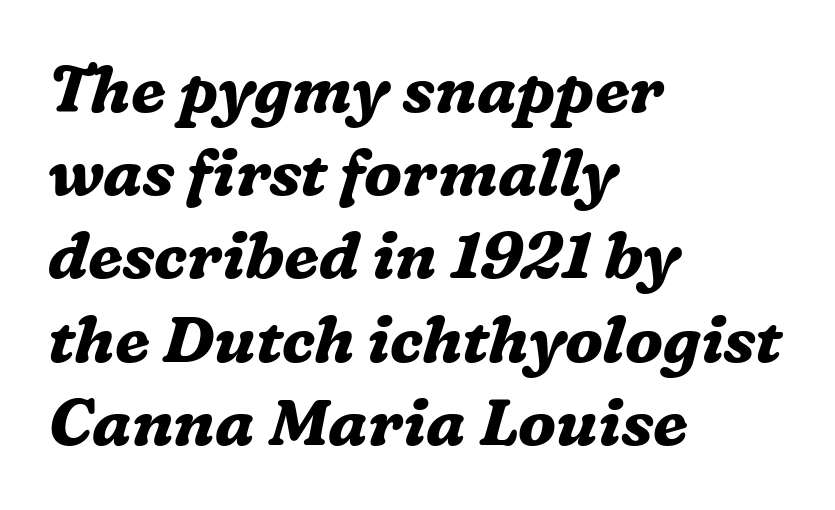
Q: Is the text bold? A: Yes.
Q: Is the text italic (slanted)? A: Yes, it leans right by about 16 degrees.
Q: Is the typeface a serif or a sans-serif typeface? A: Serif.
Q: Is the text underlined? A: No.
Q: How is the paragraph aligned? A: Left-aligned.
Q: Is the spacing between letters normal or unusually wide? A: Normal.
Q: Is the spacing between lines tight, normal or loose? A: Normal.
Q: Width (condensed, normal, or wide)? A: Normal.
Q: Stroke contrast? A: Medium.
Q: x-height? A: Medium.
Q: Monospaced? A: No.
